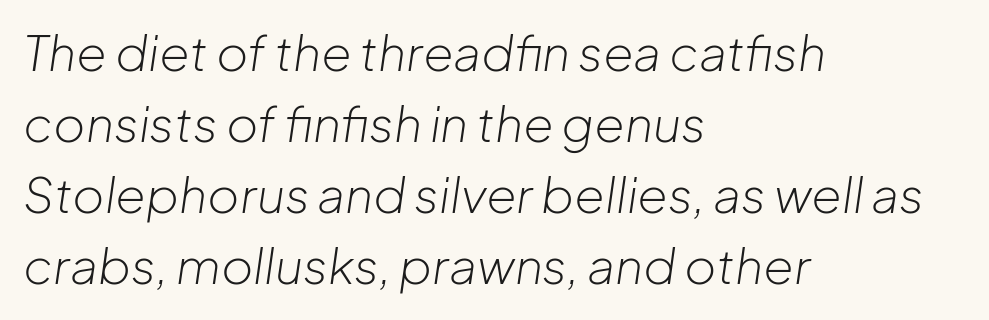
The image shows 49 px light type, italic (leaning right); set left-aligned, normal line spacing (1.45x), normal letter spacing, not underlined; low stroke contrast and a medium x-height.
